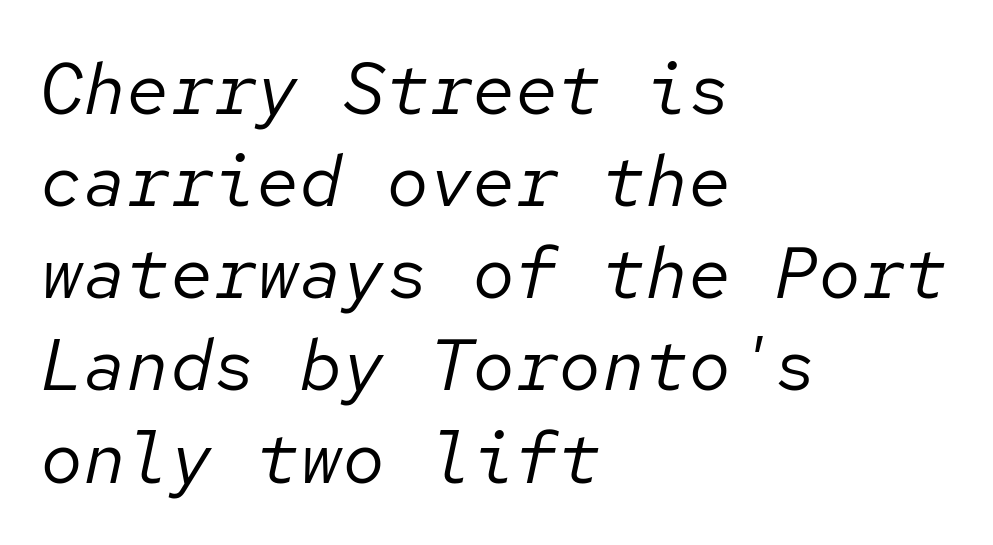
The image shows 72 px regular-weight type, italic (leaning right), monospaced; set left-aligned, normal line spacing (1.28x), normal letter spacing, not underlined; low stroke contrast and a medium x-height.
